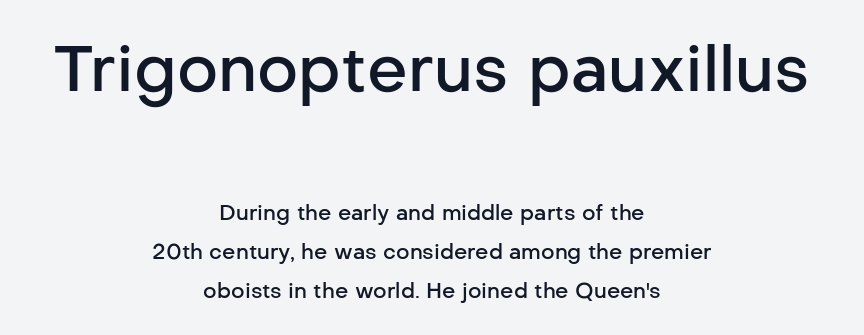
Q: Is the text bold? A: Semi-bold.
Q: Is the text italic (slanted)? A: No, it is upright.
Q: Is the typeface a serif or a sans-serif typeface? A: Sans-serif.
Q: Is the text underlined? A: No.
Q: How is the paragraph aligned? A: Centered.
Q: Is the spacing between letters normal or unusually wide? A: Normal.
Q: Which block of text is set in a larger size, the first (top) or the second (bottom)? A: The first (top) one.
Q: Width (condensed, normal, or wide)? A: Normal.
Q: Stroke contrast? A: Low.
Q: x-height? A: Medium.
Q: Monospaced? A: No.
